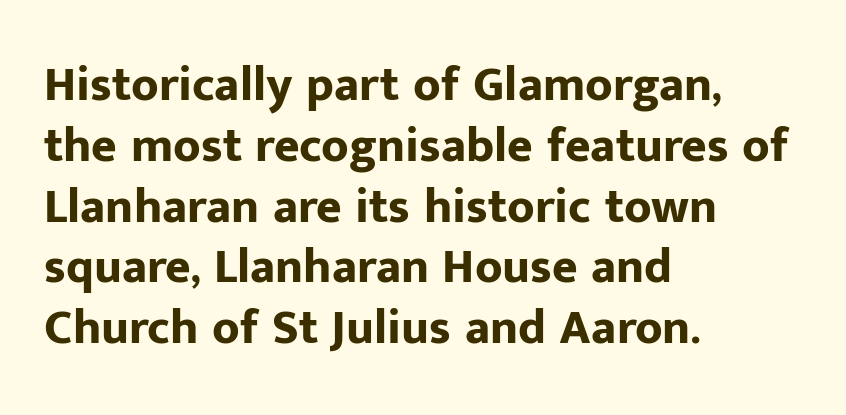
Notice how thick the strokes are: this is what a full bold looks like. In terms of letterspacing, this is plain default setting. Type style note: lacks serifs. Underline: absent. The lines in this sample share a left origin and differ only in where they stop.
